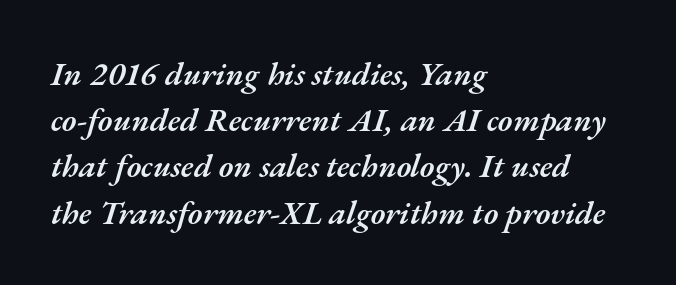
Underlining? Definitely not there. A typesetter would call this proportional, since set widths differ per character. Glyph-to-glyph distance matches everyday printed text. The font's italic variant was chosen for this text. Vertically, the passage feels balanced, rows spaced as you'd expect. A somewhat darkened texture: the type is semibold rather than bold.
